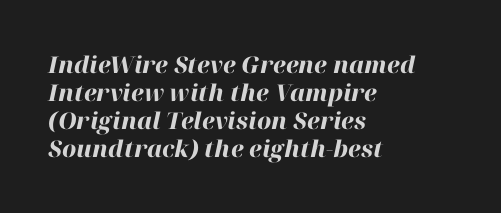
The image shows 23 px bold type, italic (leaning right); set left-aligned, line spacing 1.22x, normal letter spacing, not underlined.
